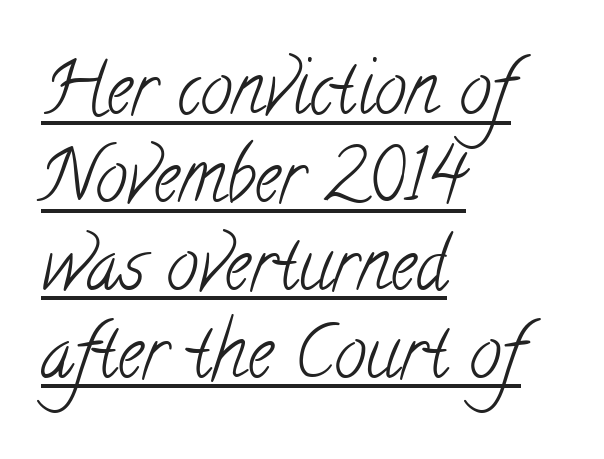
Each line of the rendering has a horizontal stroke beneath the glyphs. Little horizontal feet cap the strokes, marking this as serif type. These lines stack with their left ends in a neat column. In terms of letterspacing, this is plain default setting.
